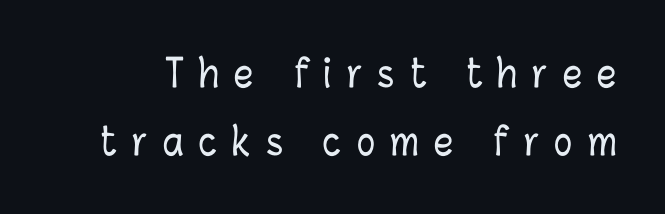
Q: Is the text italic (slanted)? A: No, it is upright.
Q: Is the text underlined? A: No.
Q: Is the spacing between letters normal or unusually wide? A: Unusually wide.
Q: Width (condensed, normal, or wide)? A: Condensed.
Q: Stroke contrast? A: Low.
Q: x-height? A: Medium.
Q: Monospaced? A: No.
